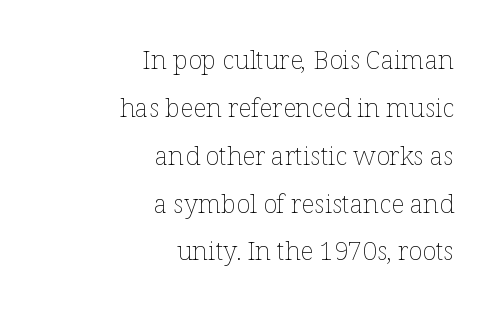
The image shows 26 px text type, upright; set right-aligned, line spacing 1.84x, normal letter spacing, not underlined.
